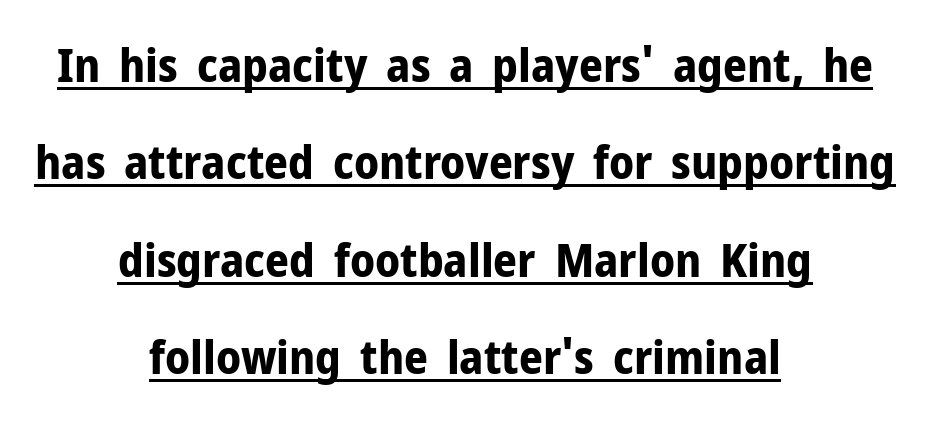
{"serif": "no", "italic": "no", "bold": "yes", "weight": "bold", "width": "normal", "stroke_contrast": "low", "x_height": "medium", "monospaced": "no", "underline": "yes", "align": "center", "line_spacing": "loose", "line_spacing_ratio": 2.07, "letter_spacing": "normal", "letter_spacing_em": 0.0, "glyph_px": 47}
